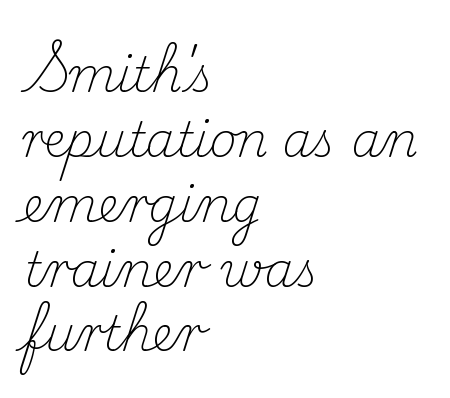
The image shows 47 px light serif type; set left-aligned, normal line spacing (1.38x), normal letter spacing, not underlined; medium stroke contrast and a small x-height.
